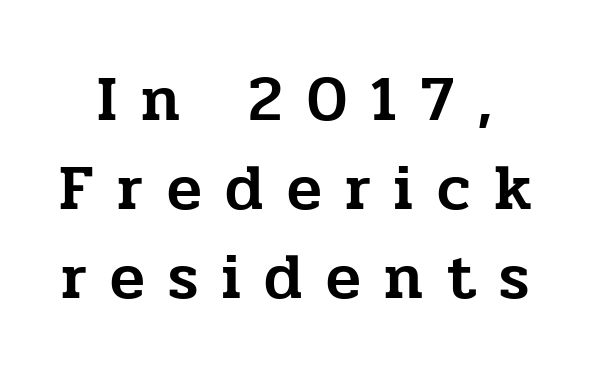
The image shows 64 px serif type, upright; set normal line spacing (1.39x), unusually wide letter spacing (+0.37 em), not underlined; low stroke contrast and a medium x-height.
